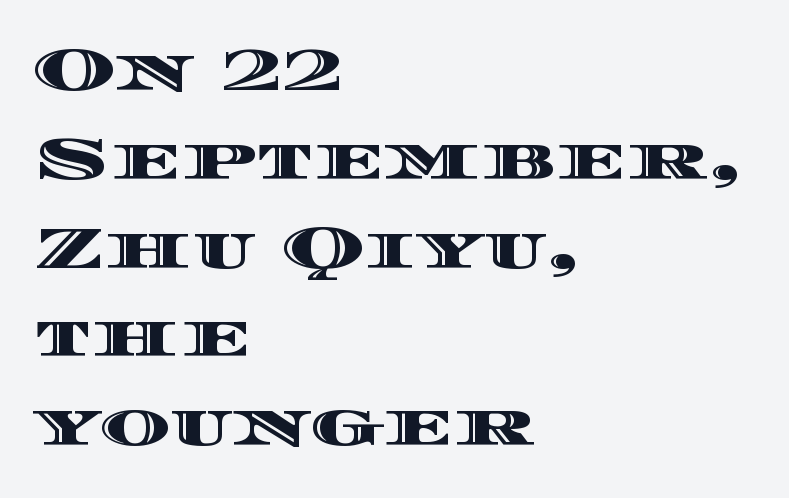
The image shows 60 px wide type, upright; set left-aligned, normal line spacing (1.48x), normal letter spacing, not underlined; a large x-height.
